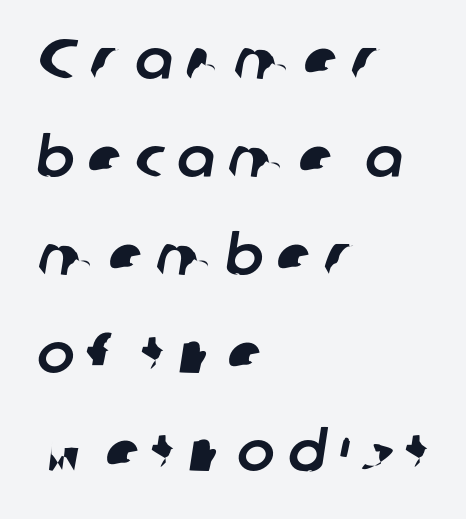
The image shows 56 px sans-serif type; set left-aligned, line spacing 1.75x, unusually wide letter spacing (+0.23 em), not underlined; low stroke contrast and a medium x-height.
